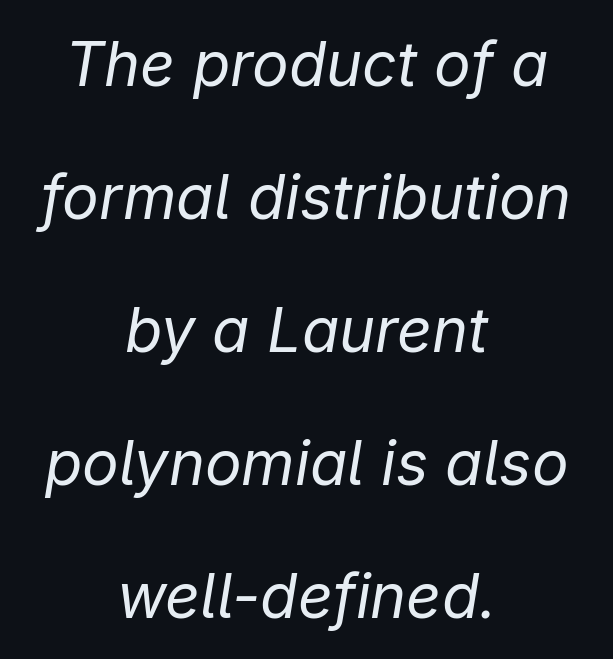
The image shows 61 px regular-weight type, italic (leaning right); set centered, loose line spacing (2.18x), normal letter spacing, not underlined; low stroke contrast and a medium x-height.
